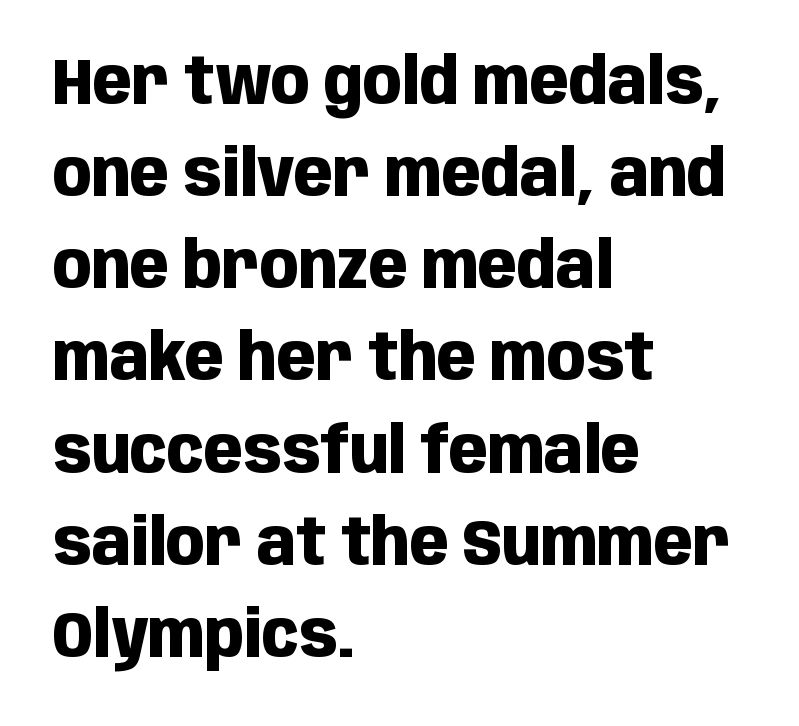
The gaps between neighbouring characters are ordinary and unremarkable. I'd describe the lettering as bold — thick and assertive. Leading matches the norm, producing a regular column. Rendered with straight, roman letterforms. One-word summary of the alignment: left. Each letter's strokes conclude bluntly, with no projecting serifs.
